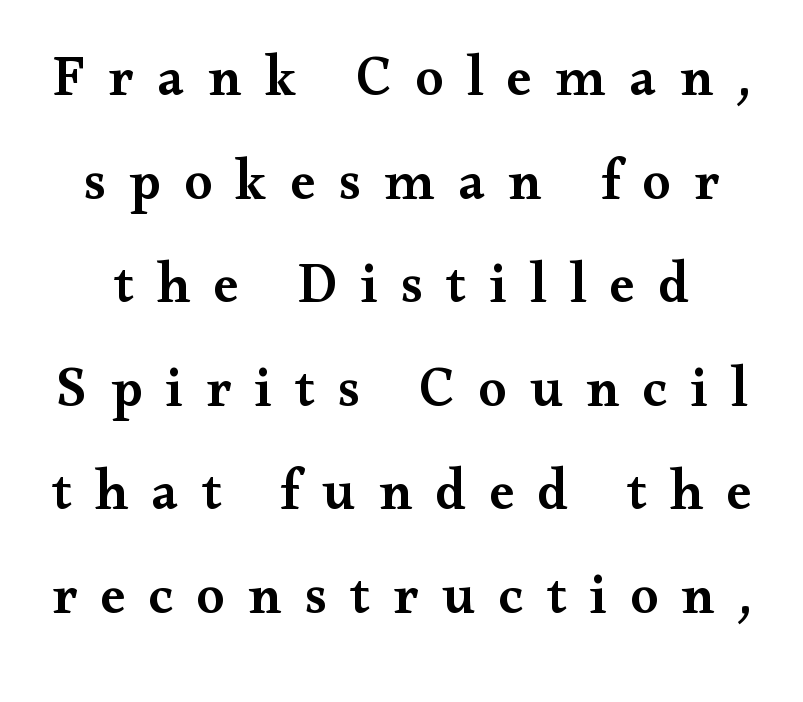
The image shows 56 px semibold, wide serif type, upright; set line spacing 1.85x, unusually wide letter spacing (+0.42 em), not underlined; medium stroke contrast and a small x-height.
